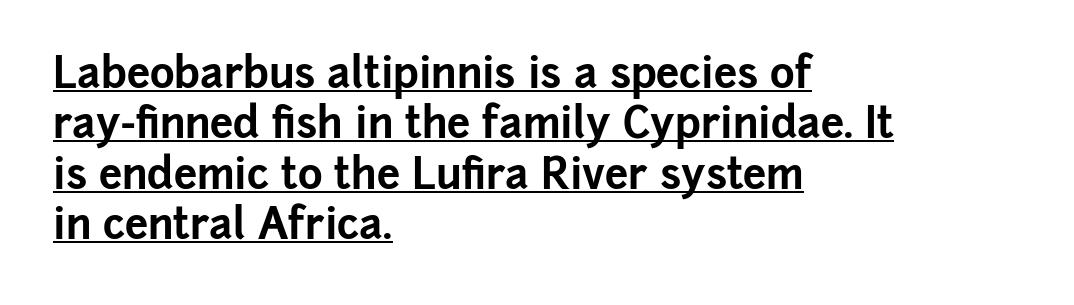
{"serif": "no", "italic": "no", "bold": "yes", "weight": "bold", "width": "normal", "stroke_contrast": "low", "x_height": "medium", "monospaced": "no", "underline": "yes", "align": "left", "line_spacing_ratio": 1.2, "letter_spacing": "normal", "letter_spacing_em": 0.0, "glyph_px": 42}
